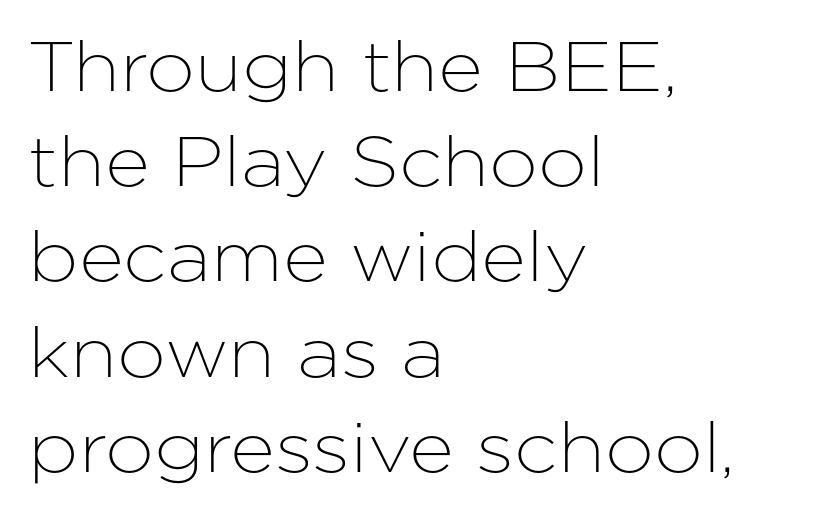
Q: Is the text italic (slanted)? A: No, it is upright.
Q: Is the typeface a serif or a sans-serif typeface? A: Sans-serif.
Q: Is the text underlined? A: No.
Q: How is the paragraph aligned? A: Left-aligned.
Q: Is the spacing between letters normal or unusually wide? A: Normal.
Q: Is the spacing between lines tight, normal or loose? A: Normal.
Q: Width (condensed, normal, or wide)? A: Normal.
Q: Stroke contrast? A: Low.
Q: x-height? A: Medium.
Q: Monospaced? A: No.
